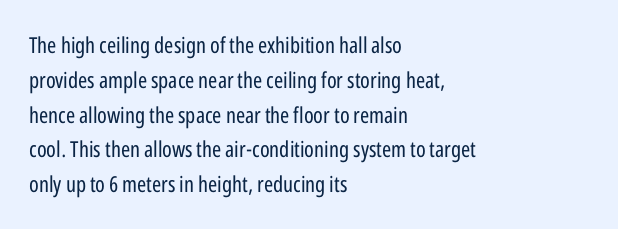
{"italic": "no", "bold": "no", "underline": "no", "align": "left", "line_spacing": "normal", "line_spacing_ratio": 1.58, "letter_spacing": "normal", "letter_spacing_em": 0.0, "glyph_px": 22}
